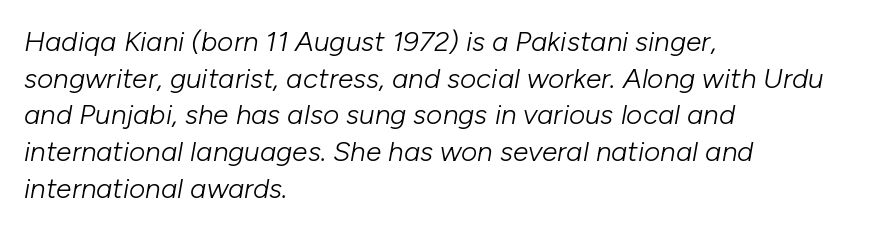
Baseline-to-baseline distance is the conventional proportion of letter height. Underline: absent. The lines in this sample share a left origin and differ only in where they stop. Spacing verdict: proportional, widths tailored to each character. This sample uses plain, unmodified letter spacing.
